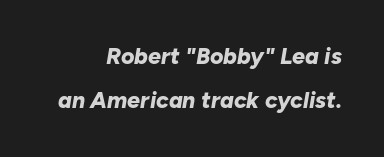
Q: Is the text bold? A: Yes.
Q: Is the text italic (slanted)? A: Yes, it leans right by about 10 degrees.
Q: Is the text underlined? A: No.
Q: Is the spacing between letters normal or unusually wide? A: Normal.
Q: Is the spacing between lines tight, normal or loose? A: Loose.
